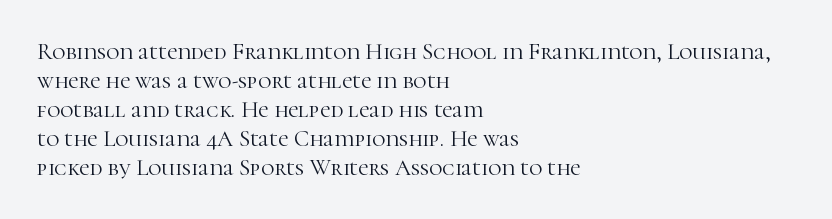
{"italic": "no", "bold": "no", "underline": "no", "align": "left", "line_spacing": "normal", "line_spacing_ratio": 1.26, "letter_spacing": "normal", "letter_spacing_em": 0.0, "glyph_px": 23}
